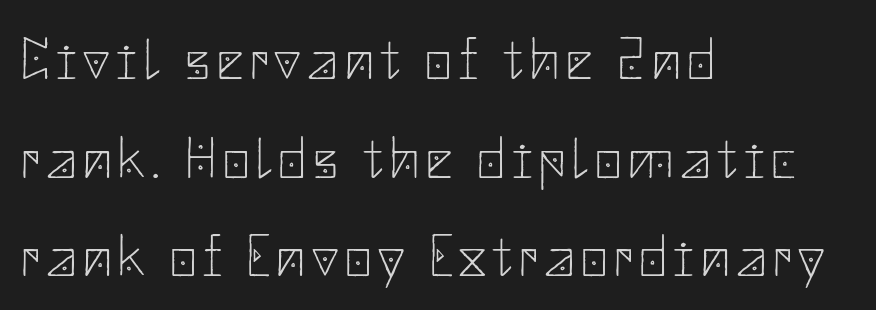
Q: Is the text bold? A: No.
Q: Is the text italic (slanted)? A: No, it is upright.
Q: Is the typeface a serif or a sans-serif typeface? A: Sans-serif.
Q: Is the text underlined? A: No.
Q: How is the paragraph aligned? A: Left-aligned.
Q: Is the spacing between lines tight, normal or loose? A: Normal.
Q: Width (condensed, normal, or wide)? A: Normal.
Q: Stroke contrast? A: Low.
Q: x-height? A: Small.
